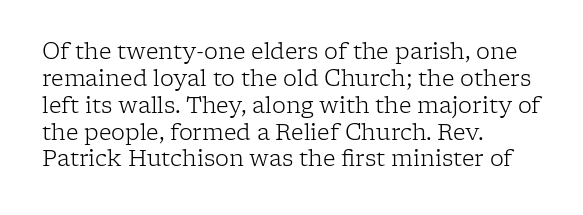
Q: Is the text bold? A: No.
Q: Is the text italic (slanted)? A: No, it is upright.
Q: Is the text underlined? A: No.
Q: How is the paragraph aligned? A: Left-aligned.
Q: Is the spacing between letters normal or unusually wide? A: Normal.
